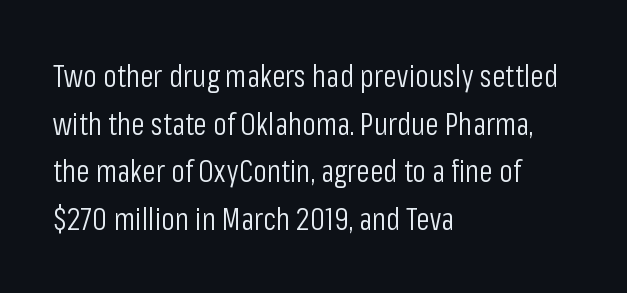
Heaviness? Minimal to ordinary, like unemphasized prose. Is there any slant? The stems are plumb. The characters display no serif detailing; their extremities are plain. In CSS terms this would be text-align: left. Successive baselines arrive at the customary interval.
